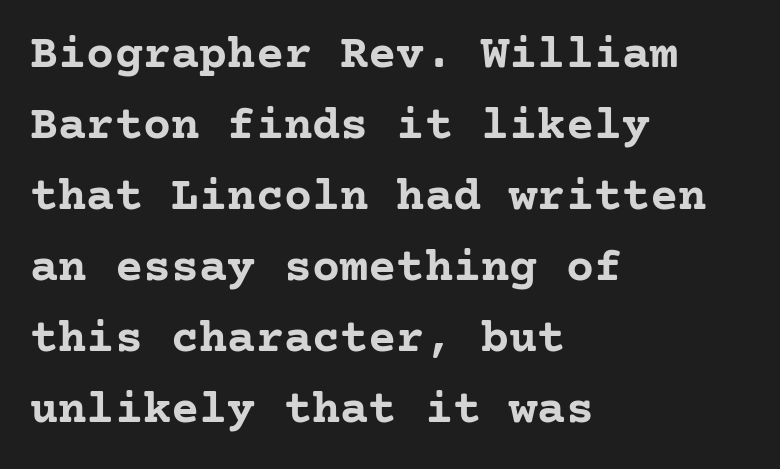
Q: Is the text bold? A: Yes.
Q: Is the text italic (slanted)? A: No, it is upright.
Q: Is the typeface a serif or a sans-serif typeface? A: Serif.
Q: Is the text underlined? A: No.
Q: How is the paragraph aligned? A: Left-aligned.
Q: Is the spacing between letters normal or unusually wide? A: Normal.
Q: Is the spacing between lines tight, normal or loose? A: Normal.
Q: Width (condensed, normal, or wide)? A: Normal.
Q: Stroke contrast? A: Low.
Q: x-height? A: Medium.
